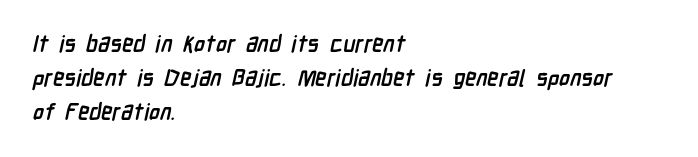
The image shows 23 px bold type; set left-aligned, normal line spacing (1.48x), normal letter spacing, not underlined.
